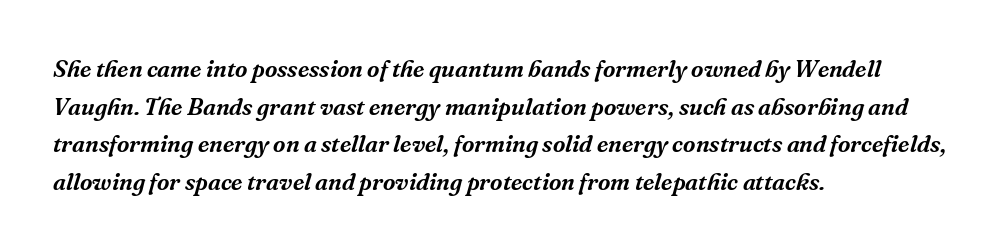
The image shows 24 px text type, italic (leaning right); set left-aligned, normal line spacing (1.57x), normal letter spacing, not underlined.
